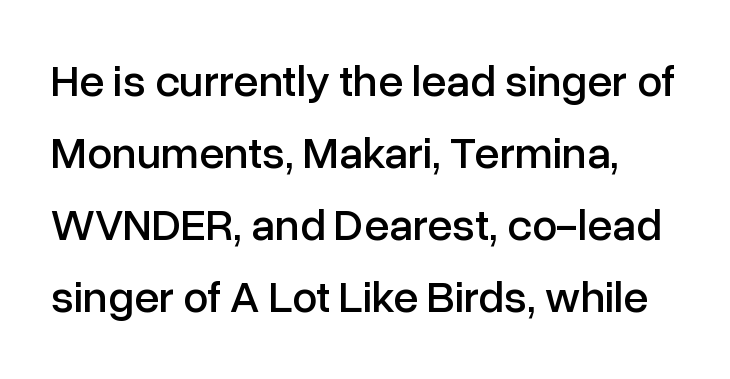
Q: Is the text italic (slanted)? A: No, it is upright.
Q: Is the typeface a serif or a sans-serif typeface? A: Sans-serif.
Q: Is the text underlined? A: No.
Q: Is the spacing between letters normal or unusually wide? A: Normal.
Q: Is the spacing between lines tight, normal or loose? A: Normal.
Q: Width (condensed, normal, or wide)? A: Normal.
Q: Stroke contrast? A: Low.
Q: x-height? A: Medium.
Q: Monospaced? A: No.
